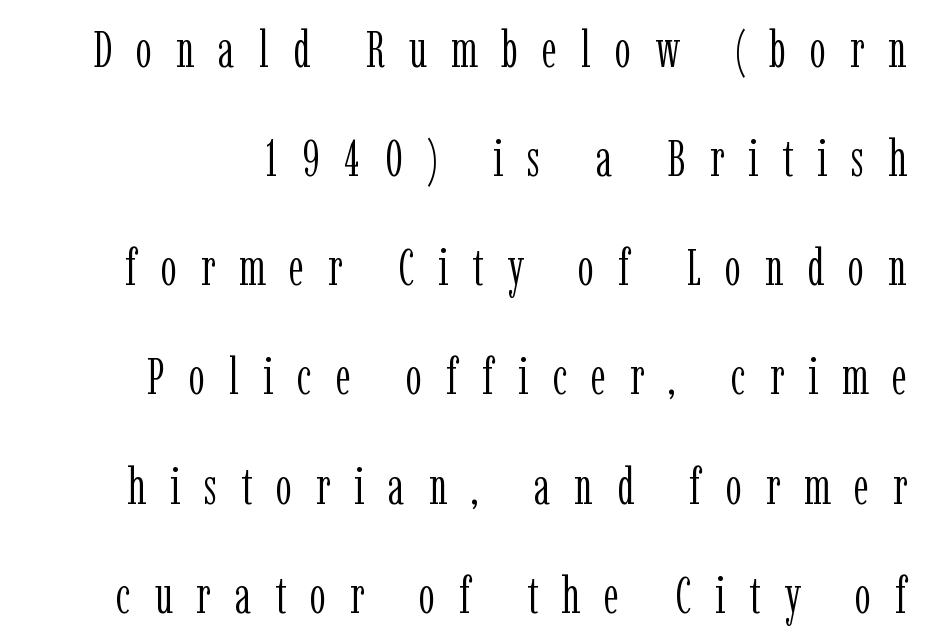
The image shows 51 px light, condensed serif type, upright; set loose line spacing (2.14x), unusually wide letter spacing (+0.47 em), not underlined; low stroke contrast and a medium x-height.
